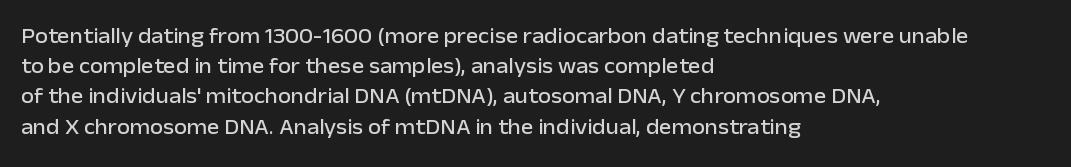
Q: Is the text italic (slanted)? A: No, it is upright.
Q: Is the text underlined? A: No.
Q: How is the paragraph aligned? A: Left-aligned.
Q: Is the spacing between letters normal or unusually wide? A: Normal.
Q: Is the spacing between lines tight, normal or loose? A: Normal.
